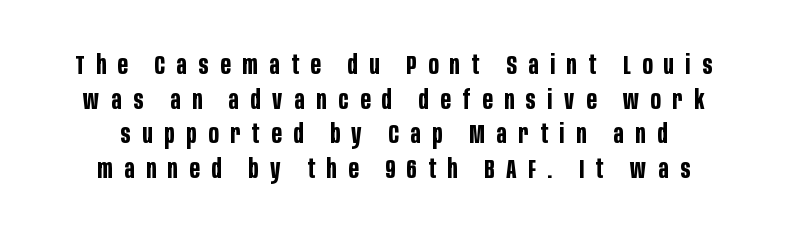
This is roman type, the default non-slanted kind. Descender tails drop into unmarked territory. Typesetter's note: full bold, strokes at maximum text heaviness. Short note: letters widely spaced. How would I describe the line gaps? Plain and ordinary.
